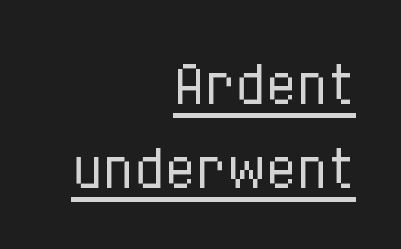
A typesetter would call this leading conventional body-copy spacing. Vertical stems look standard width or narrower in stroke. A typesetter would call this proportional, since set widths differ per character. Alignment: flush right. Glyph-to-glyph distance matches everyday printed text.
